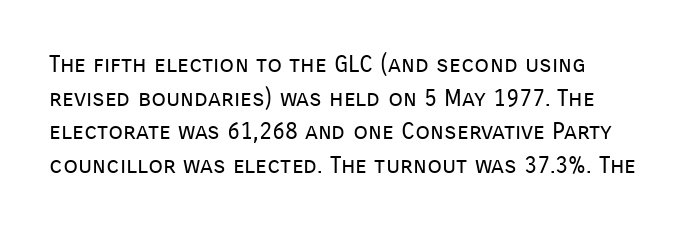
The letters look calm and open, with moderate or lighter stems. Evenly set lines give the paragraph a standard silhouette. The rendering keeps characters at their native spacing. This is roman type, the default non-slanted kind. Glance below the letters and you will spot only blank space.
